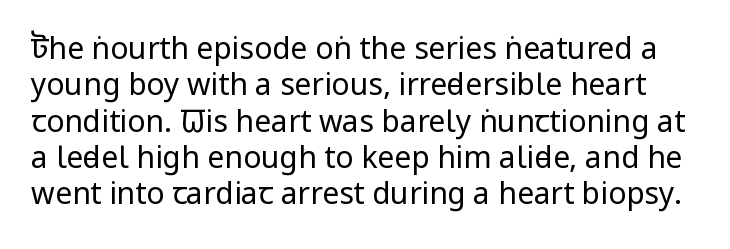
The rendering uses natural spacing where letterforms have individual widths. The font family rendered here belongs to the sans-serif group. Letter spacing: default. Is the stroke heavy? The answer is a plain regular-or-lighter.
